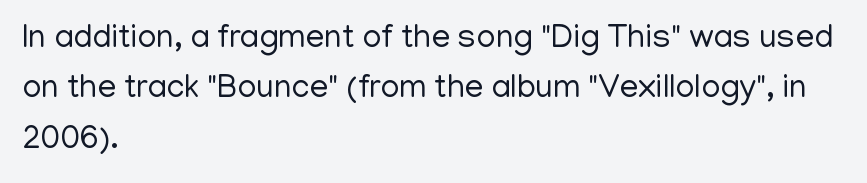
The image shows 33 px regular-weight sans-serif type, upright; set left-aligned, normal line spacing (1.53x), normal letter spacing, not underlined; low stroke contrast and a medium x-height.
